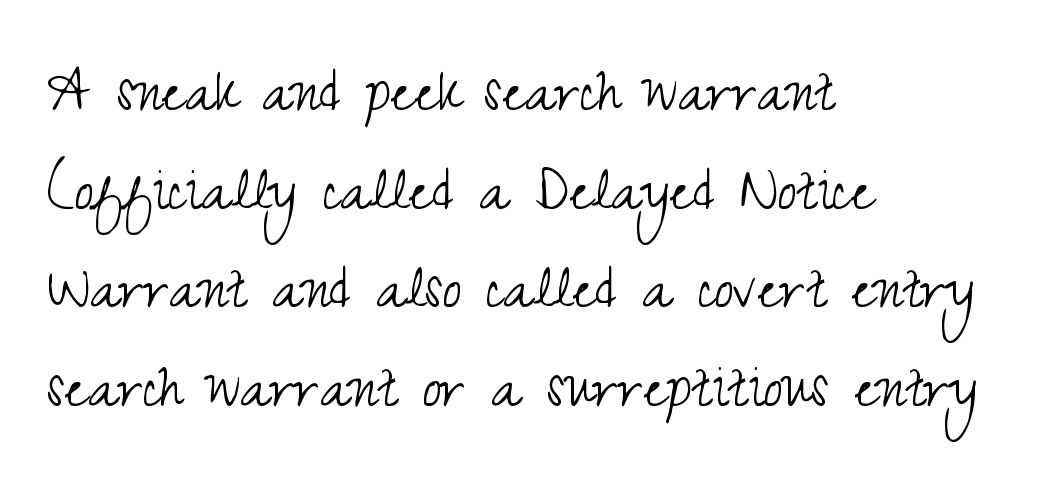
{"serif": "no", "italic": "no", "bold": "no", "weight": "light", "width": "condensed", "stroke_contrast": "medium", "x_height": "small", "monospaced": "no", "underline": "no", "align": "left", "line_spacing": "normal", "line_spacing_ratio": 1.45, "letter_spacing": "normal", "letter_spacing_em": 0.0, "glyph_px": 68}
